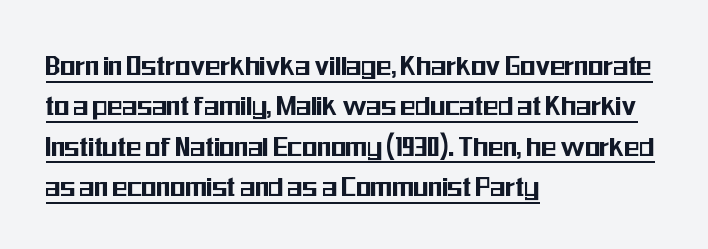
Q: Is the text italic (slanted)? A: No, it is upright.
Q: Is the typeface a serif or a sans-serif typeface? A: Sans-serif.
Q: Is the text underlined? A: Yes.
Q: How is the paragraph aligned? A: Left-aligned.
Q: Is the spacing between letters normal or unusually wide? A: Normal.
Q: Is the spacing between lines tight, normal or loose? A: Normal.
Q: Width (condensed, normal, or wide)? A: Condensed.
Q: Stroke contrast? A: Medium.
Q: x-height? A: Medium.
Q: Monospaced? A: No.
